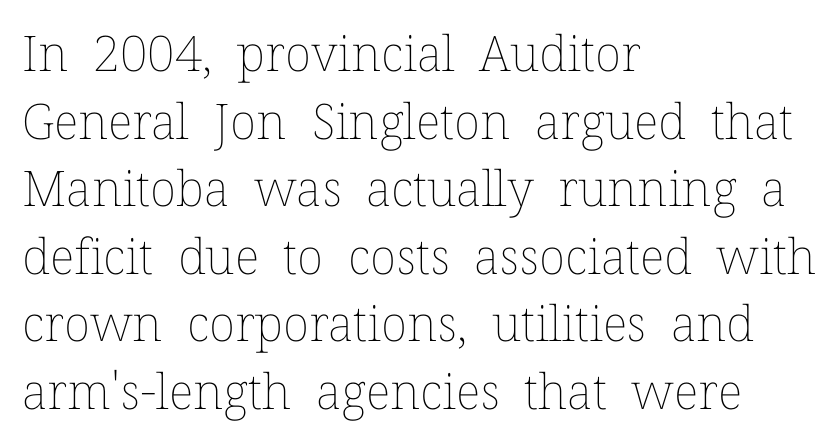
The image shows 49 px thin type, upright; set left-aligned, normal line spacing (1.38x), normal letter spacing, not underlined; low stroke contrast and a medium x-height.
